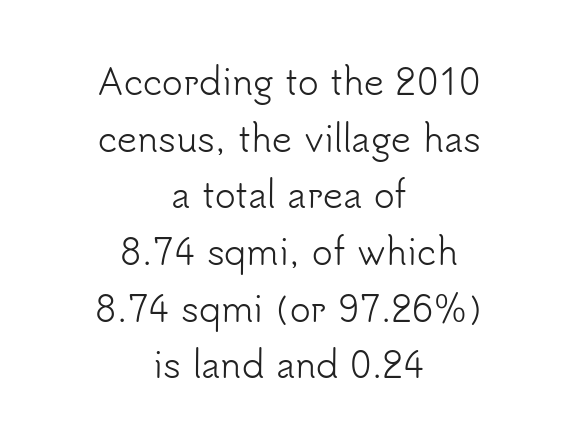
A bare baseline throughout the passage. Summary of vertical rhythm: regular, with standard interline spacing. Heft: none added — not bold. Are there feet on the stems? There aren't — it's a sans. The passage shown has conventional tracking throughout. Does the copy run flush right? No — it is centered line by line.
